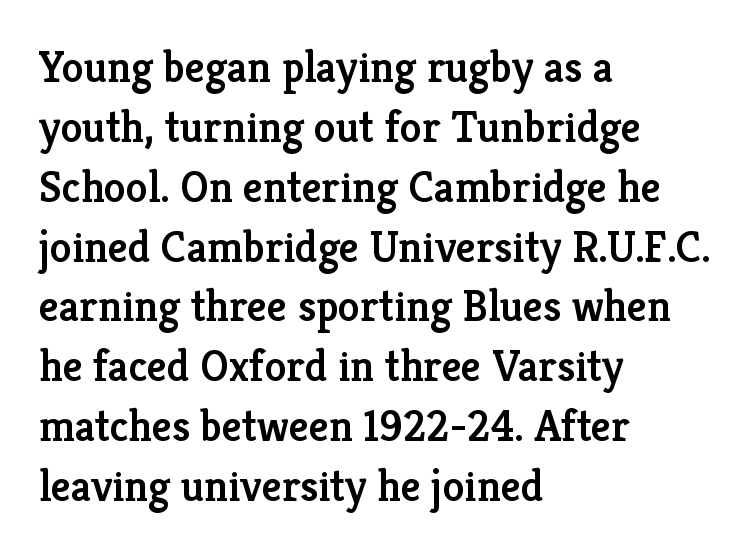
{"serif": "yes", "italic": "no", "bold": "semi", "weight": "semibold", "width": "normal", "stroke_contrast": "low", "x_height": "medium", "monospaced": "no", "underline": "no", "align": "left", "line_spacing": "normal", "line_spacing_ratio": 1.36, "letter_spacing": "normal", "letter_spacing_em": 0.0, "glyph_px": 44}
